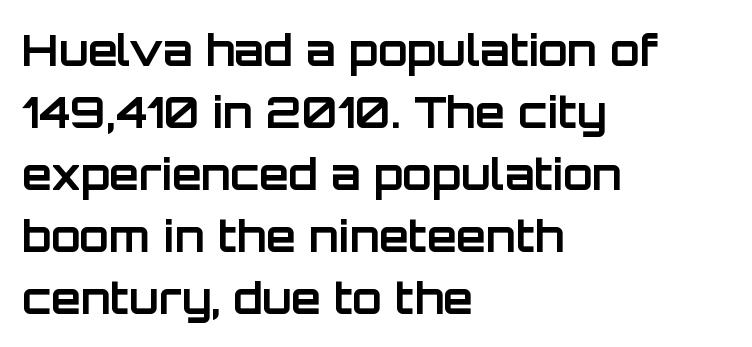
{"serif": "no", "italic": "no", "bold": "yes", "weight": "bold", "width": "normal", "stroke_contrast": "low", "x_height": "large", "monospaced": "no", "underline": "no", "align": "left", "line_spacing": "normal", "line_spacing_ratio": 1.44, "letter_spacing": "normal", "letter_spacing_em": 0.0, "glyph_px": 43}
